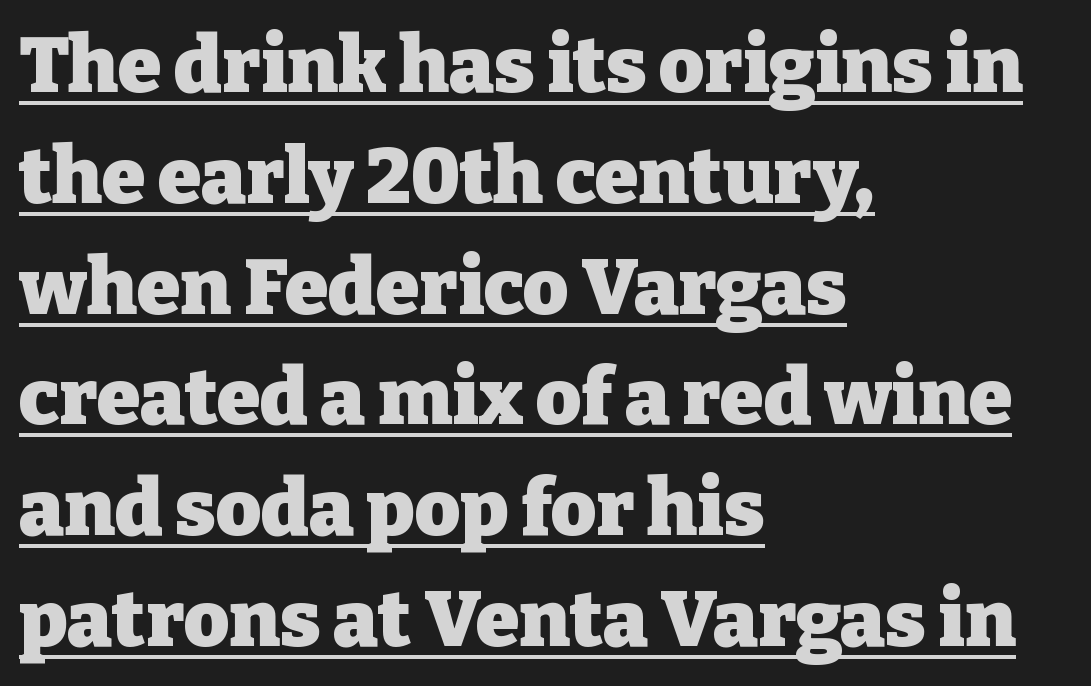
The image shows 78 px heavy serif type, upright; set left-aligned, normal line spacing (1.42x), normal letter spacing, underlined; low stroke contrast and a medium x-height.
